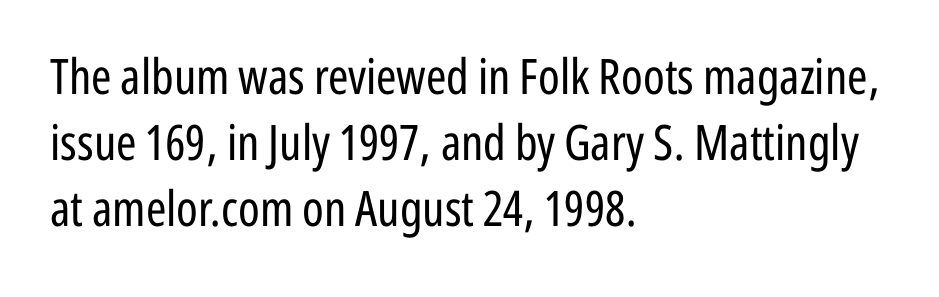
{"serif": "no", "italic": "no", "bold": "no", "weight": "regular", "width": "condensed", "stroke_contrast": "low", "x_height": "medium", "monospaced": "no", "underline": "no", "align": "left", "line_spacing": "normal", "line_spacing_ratio": 1.35, "letter_spacing": "normal", "letter_spacing_em": 0.0, "glyph_px": 49}
